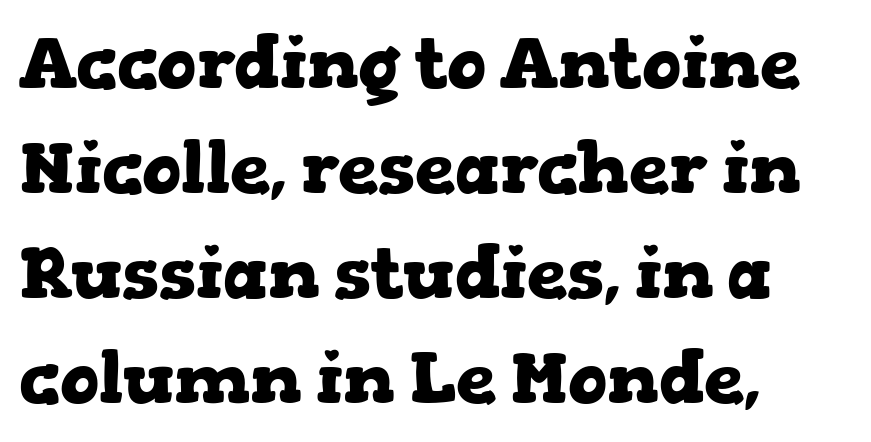
Each letter's strokes conclude with small projecting serifs. On the weight axis this lands at bold, roughly 700. This sample uses plain, unmodified letter spacing. Descenders are the only things crossing below the line. The setting favours the left margin, as ordinary paragraphs usually do. Do the characters align in a grid? No, the font is proportional.
